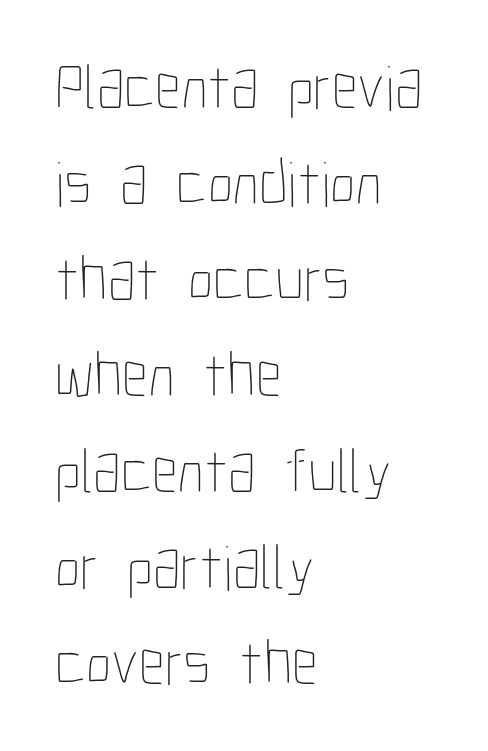
Q: Is the text bold? A: No.
Q: Is the text italic (slanted)? A: No, it is upright.
Q: Is the text underlined? A: No.
Q: How is the paragraph aligned? A: Left-aligned.
Q: Is the spacing between letters normal or unusually wide? A: Normal.
Q: Is the spacing between lines tight, normal or loose? A: Normal.
Q: Width (condensed, normal, or wide)? A: Condensed.
Q: Stroke contrast? A: Low.
Q: x-height? A: Medium.
Q: Monospaced? A: No.
